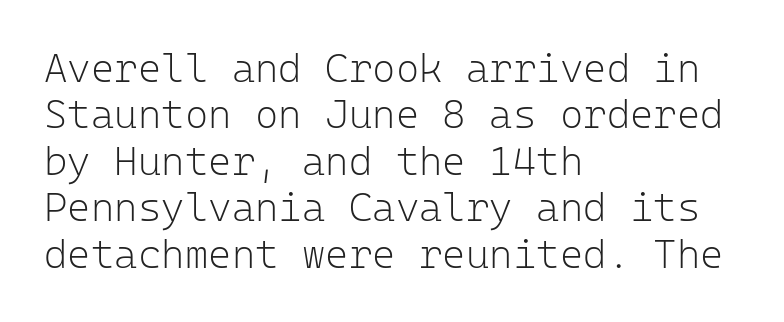
The font sits on the lighter half of the weight spectrum, regular included. Anything drawn beneath the words? Only blank space. Words appear dense and cohesive because spacing is normal. Ordinary non-slanted type is in use. Are there feet on the stems? There aren't — it's a sans. A classic flush-left, rag-right setting is used for this passage.
